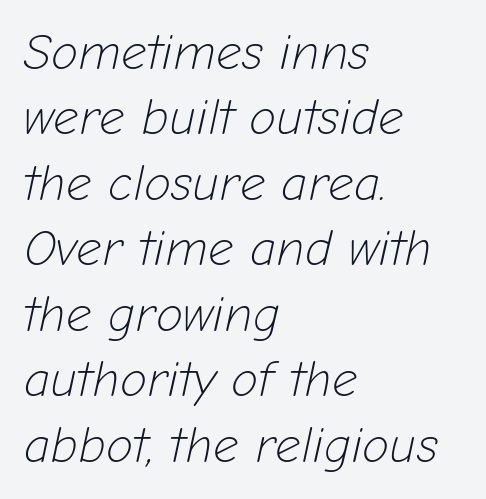
The string is rendered with underlining switched off. The face used here has a pronounced slope to its letters. The face used here is rendered with its standard letterfit. Whoever set this chose a conventional vertical rhythm. This is not heavy type; no bold has been used. Note the varied advance widths — an 'i' is clearly narrower than an 'm'.
